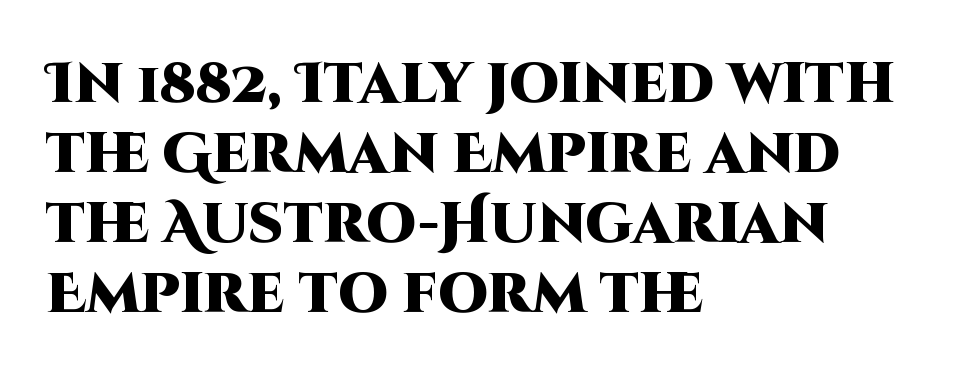
{"serif": "no", "italic": "no", "bold": "yes", "weight": "heavy", "width": "normal", "stroke_contrast": "high", "x_height": "large", "monospaced": "no", "underline": "no", "align": "left", "line_spacing": "normal", "line_spacing_ratio": 1.25, "letter_spacing": "normal", "letter_spacing_em": 0.0, "glyph_px": 56}
